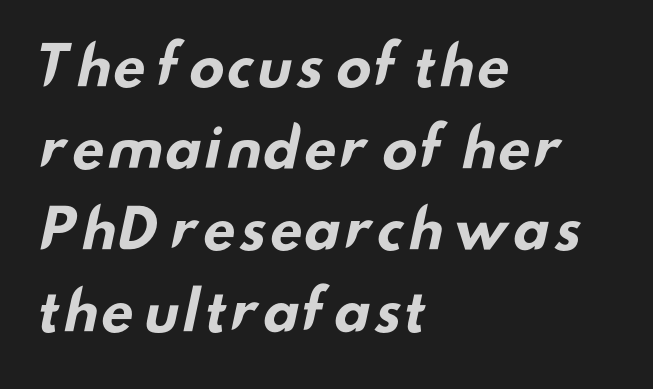
The image shows 54 px bold, wide sans-serif type; set left-aligned, normal line spacing (1.51x), normal letter spacing, not underlined; low stroke contrast and a small x-height.
